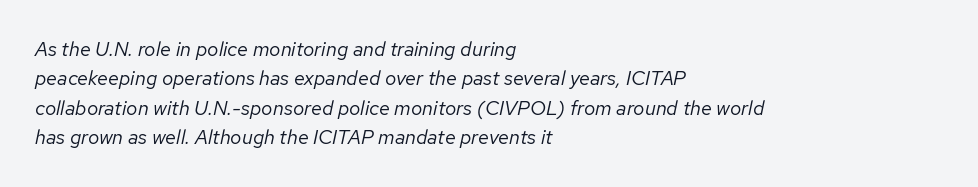
How are the letters spaced? Ordinarily, with no added tracking. Weight: not bold — regular or lighter. Horizontal alignment here is leftward, the default for most running prose. There's an unmistakable incline to the writing here.
